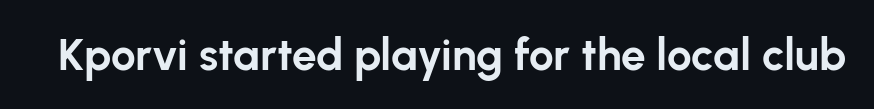
The tracking reads as untouched default to a designer's eye. Only glyphs here, with clear space below each row. The font's upright variant was chosen for this text. Compared with an ordinary text face, these strokes are far heavier — a full bold.
